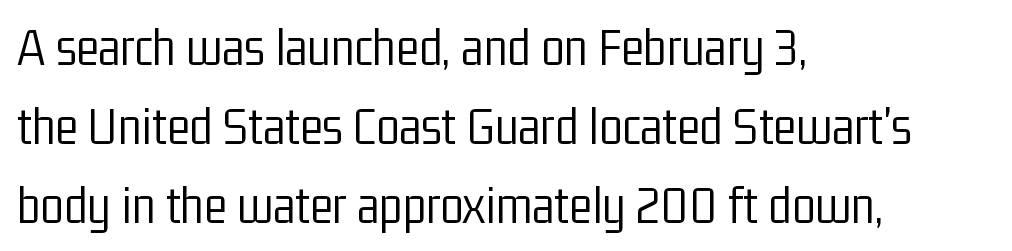
This is roman type, the default non-slanted kind. These lines sit exactly where default settings would place them. The type is set solid horizontally, with unmodified tracking. Descender tails drop into unmarked territory. Unlike a traditional serif, this face leaves its strokes unadorned. The letters advance in unequal steps, a hallmark of proportional type.
